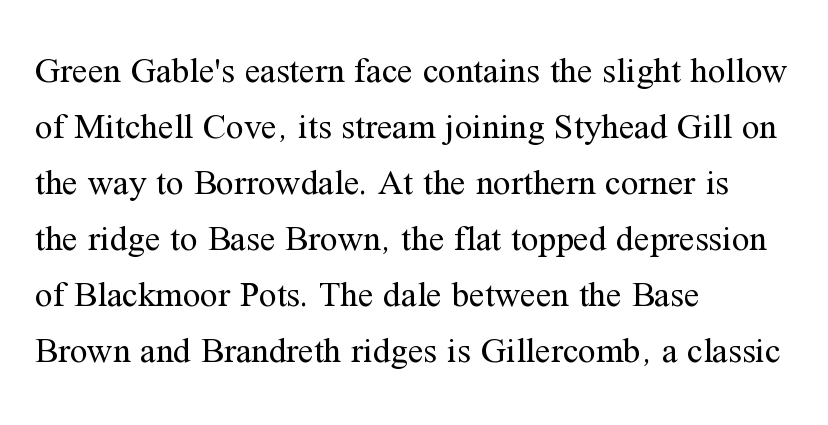
{"serif": "yes", "italic": "no", "bold": "no", "weight": "regular", "width": "normal", "stroke_contrast": "medium", "x_height": "medium", "monospaced": "no", "underline": "no", "align": "left", "line_spacing": "normal", "line_spacing_ratio": 1.6, "letter_spacing": "normal", "letter_spacing_em": 0.0, "glyph_px": 35}
